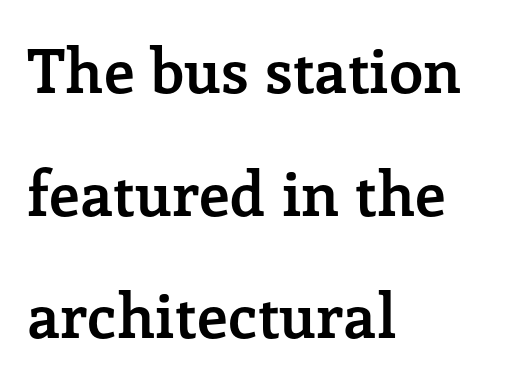
Q: Is the text bold? A: Yes.
Q: Is the text italic (slanted)? A: No, it is upright.
Q: Is the typeface a serif or a sans-serif typeface? A: Serif.
Q: Is the text underlined? A: No.
Q: How is the paragraph aligned? A: Left-aligned.
Q: Is the spacing between letters normal or unusually wide? A: Normal.
Q: Is the spacing between lines tight, normal or loose? A: Loose.
Q: Width (condensed, normal, or wide)? A: Normal.
Q: Stroke contrast? A: Low.
Q: x-height? A: Medium.
Q: Monospaced? A: No.
